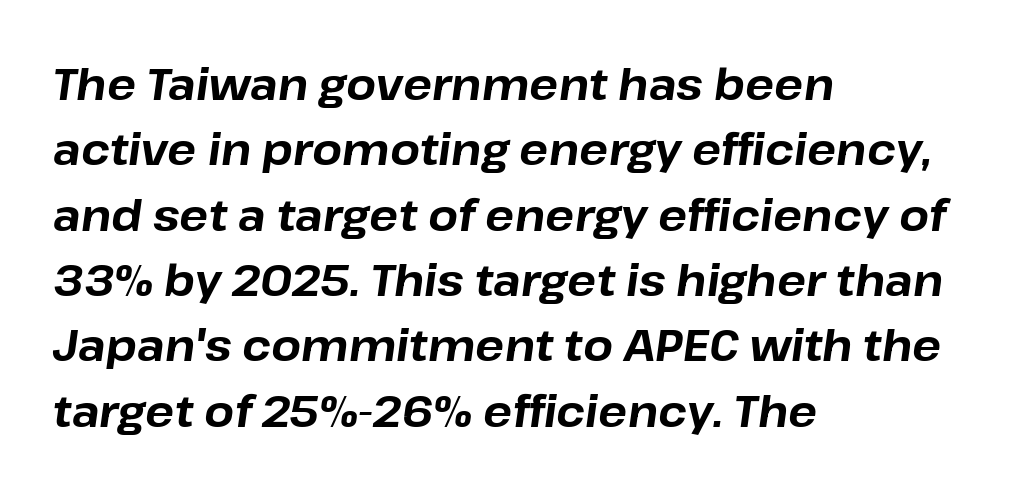
The horizontal fit of the characters is conventional and even. Is this a fixed-width face? No — the glyphs have proportional, varying widths. Every letter is thick-stroked: bold, no question. The lines are quadded left. These lines were composed using italics.
